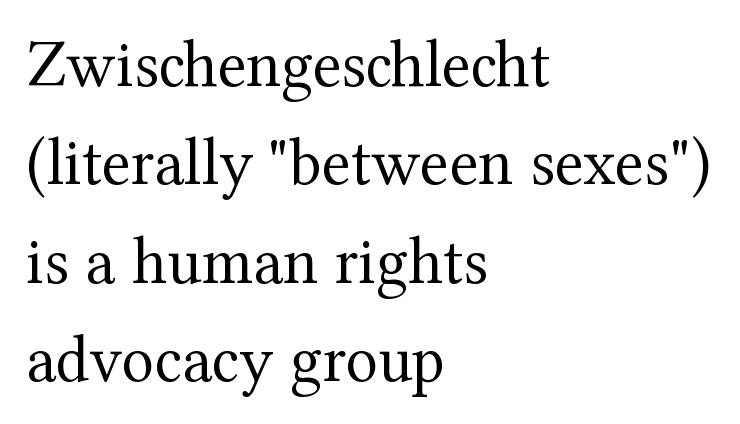
There is no visible air inserted between adjacent glyphs. Baseline-to-baseline distance is the conventional proportion of letter height. Italic: no, the glyphs are upright roman. No letter is thick-stroked: the sample isn't bold.
